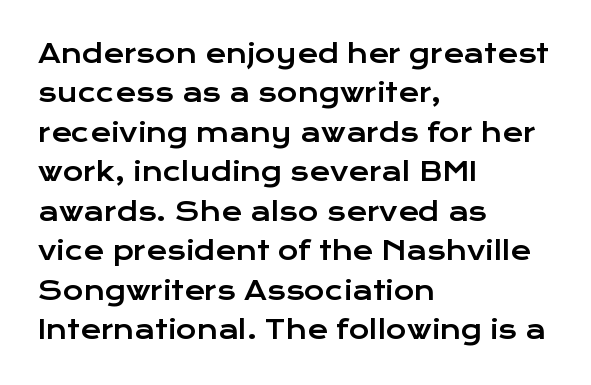
The setting favours the left margin, as ordinary paragraphs usually do. Is there any slant? The stems are plumb. A bare baseline throughout the passage. The letterforms sit shoulder to shoulder at normal distance. These lines sit exactly where default settings would place them.
